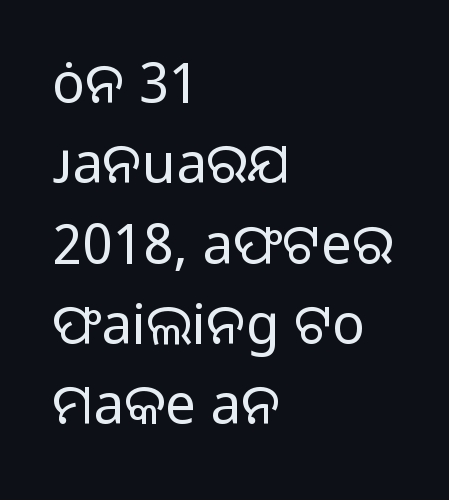
The image shows 55 px regular-weight sans-serif type, upright; set left-aligned, normal line spacing (1.46x), normal letter spacing, not underlined; low stroke contrast and a medium x-height.
